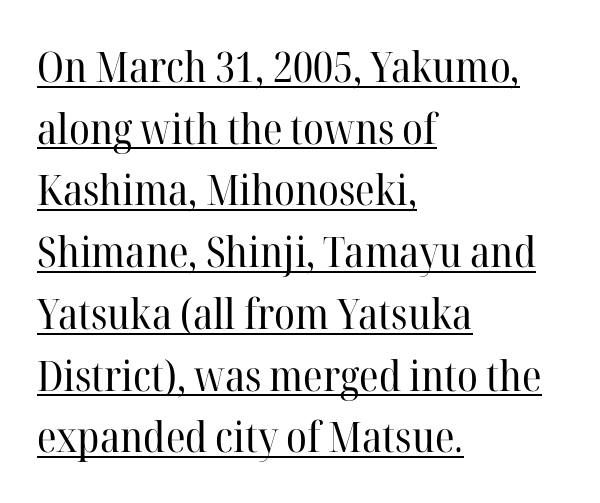
Q: Is the text bold? A: No.
Q: Is the text italic (slanted)? A: No, it is upright.
Q: Is the typeface a serif or a sans-serif typeface? A: Serif.
Q: Is the text underlined? A: Yes.
Q: How is the paragraph aligned? A: Left-aligned.
Q: Is the spacing between letters normal or unusually wide? A: Normal.
Q: Is the spacing between lines tight, normal or loose? A: Normal.
Q: Width (condensed, normal, or wide)? A: Normal.
Q: Stroke contrast? A: High.
Q: x-height? A: Medium.
Q: Monospaced? A: No.
